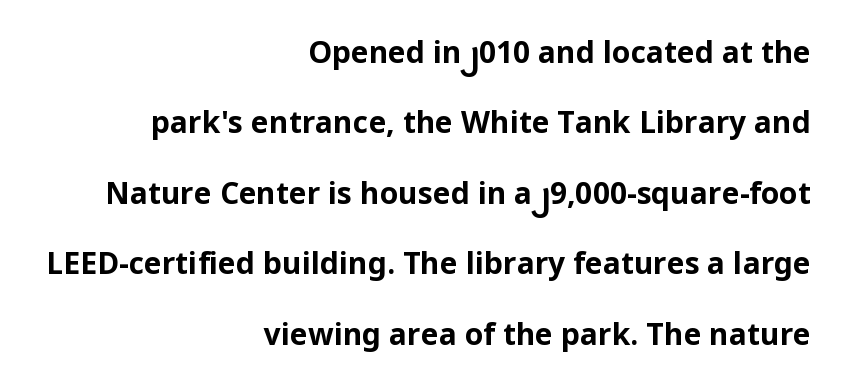
Standard letterfit; no display-style spreading of the glyphs. Notice the wide empty band between every row — that's loose leading. Weight check: bold — yes, fully. Right-aligned paragraph, ragged on the left. These lines are composed in type without serifs. Bare-footed words on every line.
